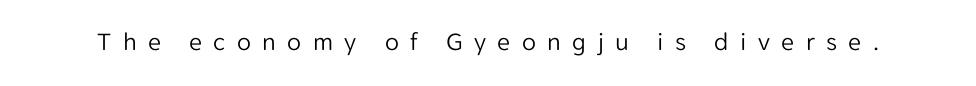
The image shows 26 px text type, upright; set unusually wide letter spacing (+0.44 em), not underlined.
